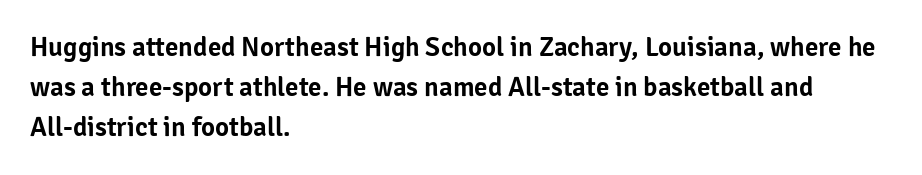
Q: Is the text italic (slanted)? A: No, it is upright.
Q: Is the text underlined? A: No.
Q: How is the paragraph aligned? A: Left-aligned.
Q: Is the spacing between letters normal or unusually wide? A: Normal.
Q: Is the spacing between lines tight, normal or loose? A: Normal.
